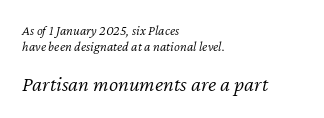
{"italic": "yes", "lean": "right", "slant_degrees": 12, "bold": "no", "underline": "no", "align": "left", "line_spacing": "tight", "line_spacing_ratio": 1.11, "letter_spacing": "normal", "letter_spacing_em": 0.0, "larger_block": "second", "size_ratio": 1.57, "glyph_px": 22}
